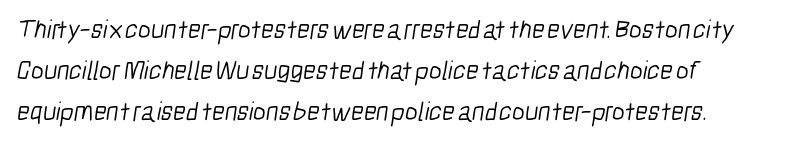
Nothing unusual about the tracking: characters are spaced as the font intends. The compositor pushed each line to the left boundary. Vertical stems look standard width or narrower in stroke. Rule under the text: the space is simply empty. Baseline-to-baseline distance is the conventional proportion of letter height.
